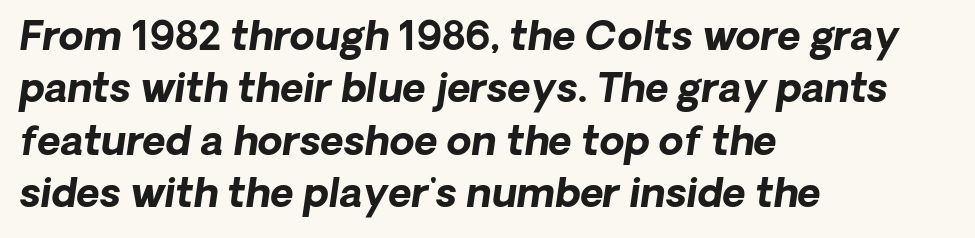
{"italic": "yes", "lean": "right", "slant_degrees": 8, "bold": "yes", "weight": "bold", "width": "normal", "stroke_contrast": "low", "x_height": "medium", "monospaced": "no", "underline": "no", "align": "left", "line_spacing": "normal", "line_spacing_ratio": 1.31, "letter_spacing": "normal", "letter_spacing_em": 0.0, "glyph_px": 40}
